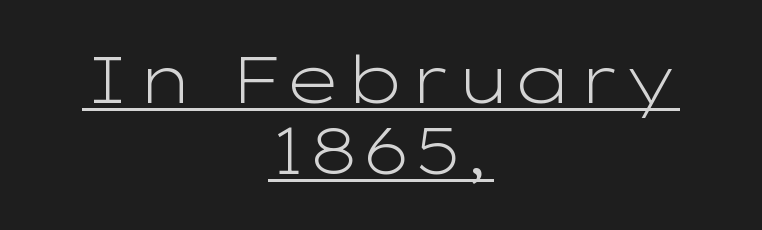
Honestly, the underline is the first thing you notice here. Italic? Not at all — the glyphs are vertical. Horizontally, the lines are justified to the midpoint only. Stems here are at most as thick as an everyday book face. These lines are composed in type without serifs. These lines are rendered in a variable-pitch font.
